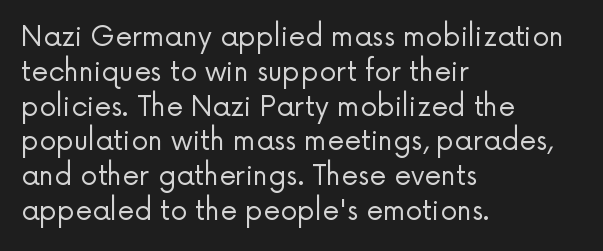
Q: Is the text bold? A: No.
Q: Is the text italic (slanted)? A: No, it is upright.
Q: Is the text underlined? A: No.
Q: How is the paragraph aligned? A: Left-aligned.
Q: Is the spacing between letters normal or unusually wide? A: Normal.
Q: Is the spacing between lines tight, normal or loose? A: Normal.
